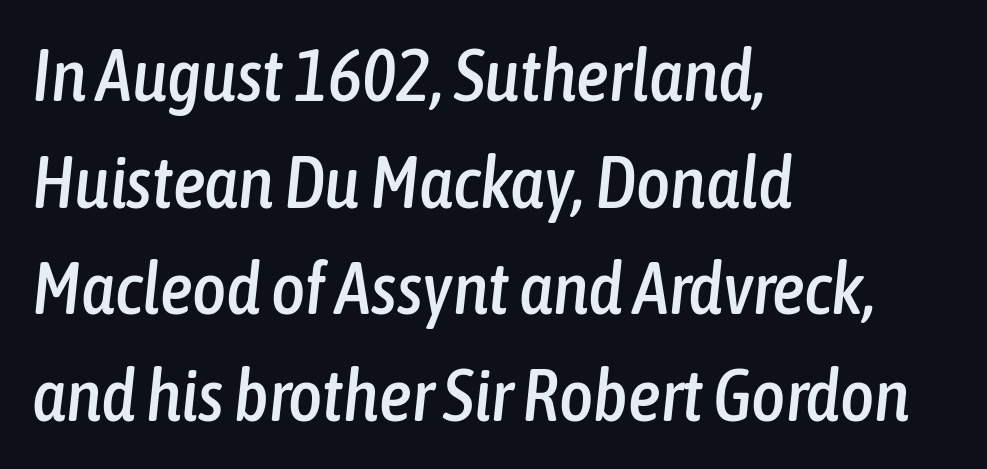
Q: Is the text italic (slanted)? A: Yes, it leans right by about 6 degrees.
Q: Is the text underlined? A: No.
Q: How is the paragraph aligned? A: Left-aligned.
Q: Is the spacing between letters normal or unusually wide? A: Normal.
Q: Is the spacing between lines tight, normal or loose? A: Normal.
Q: Width (condensed, normal, or wide)? A: Condensed.
Q: Stroke contrast? A: Low.
Q: x-height? A: Medium.
Q: Monospaced? A: No.
